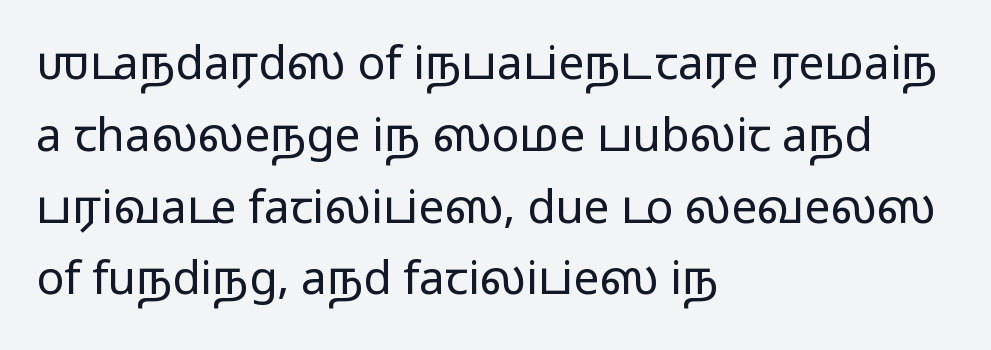
A clean baseline with only descenders dipping below it. The text block is weighted toward the left margin, trailing off unevenly rightward. Proportional: the letters do not fall into vertical columns. The space between consecutive lines is moderate. Letter spacing: default. Nope, no serifs anywhere on these letters.
